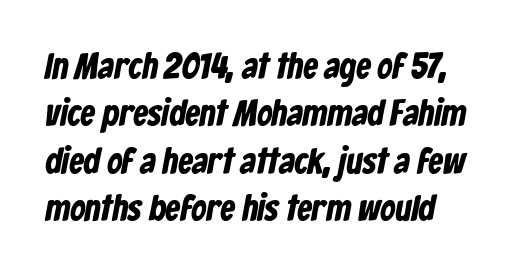
Q: Is the text bold? A: Yes.
Q: Is the typeface a serif or a sans-serif typeface? A: Sans-serif.
Q: Is the text underlined? A: No.
Q: How is the paragraph aligned? A: Left-aligned.
Q: Is the spacing between letters normal or unusually wide? A: Normal.
Q: Is the spacing between lines tight, normal or loose? A: Normal.
Q: Width (condensed, normal, or wide)? A: Condensed.
Q: Stroke contrast? A: Low.
Q: x-height? A: Medium.
Q: Monospaced? A: No.
